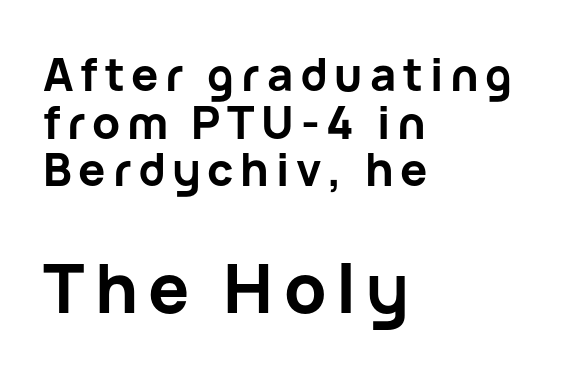
The image shows 68 px bold sans-serif type, upright; set left-aligned, tight line spacing (1.06x), not underlined; the second (bottom) block is 1.51x larger; low stroke contrast and a medium x-height.
